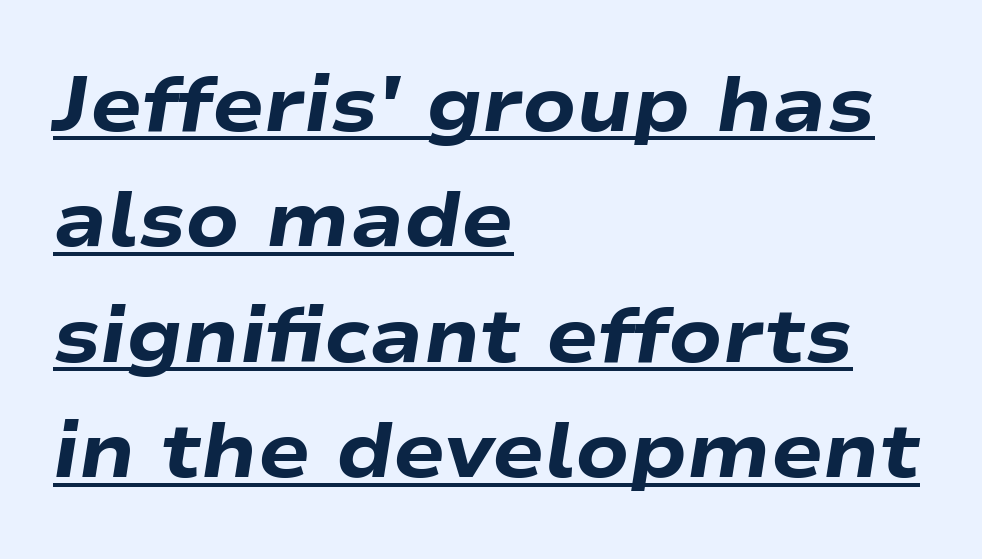
An italicized treatment has been applied to the whole sample. The words here are underlined. A typesetter would call this proportional, since set widths differ per character. Reading down the column, the eye jumps a familiar distance to each next line. Nobody touched the tracking dial on this one.
